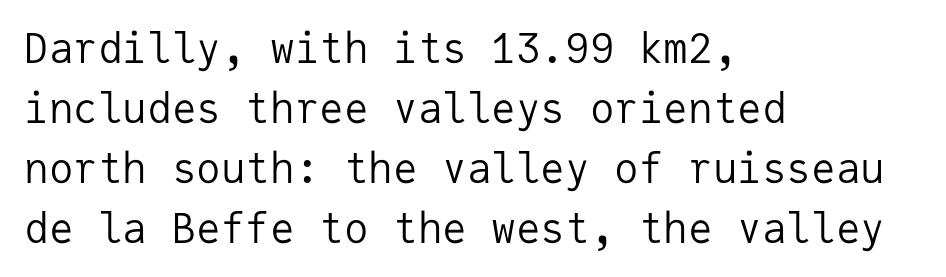
The image shows 41 px regular-weight sans-serif type, upright, monospaced; set left-aligned, normal line spacing (1.46x), normal letter spacing, not underlined; low stroke contrast and a medium x-height.
